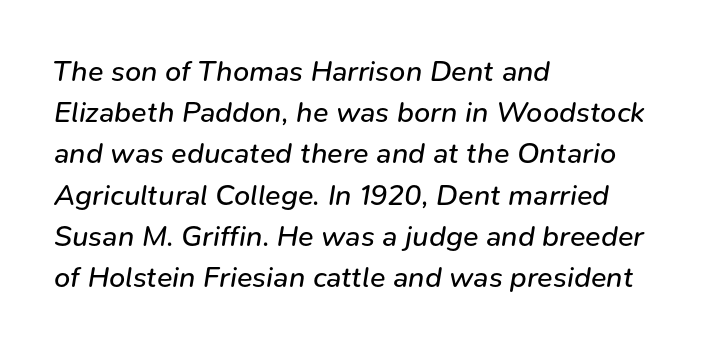
{"italic": "yes", "lean": "right", "slant_degrees": 9, "bold": "no", "weight": "regular", "width": "normal", "stroke_contrast": "low", "x_height": "medium", "monospaced": "no", "underline": "no", "align": "left", "line_spacing": "normal", "line_spacing_ratio": 1.42, "letter_spacing": "normal", "letter_spacing_em": 0.0, "glyph_px": 29}
